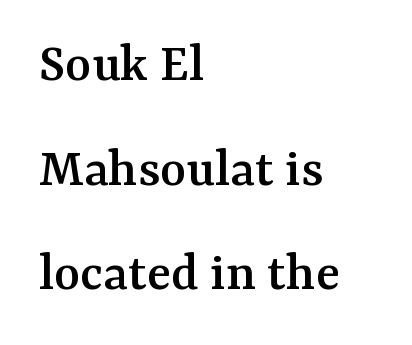
The lines in this sample share a left origin and differ only in where they stop. Look at the bottom of the vertical strokes: they flare into serifs here. Think of a printed novel: that variable character pitch is what you see here. This rendering leaves character spacing at its baseline value. The passage shown is not underscored anywhere. No italicization has been applied; the sample stays upright.
